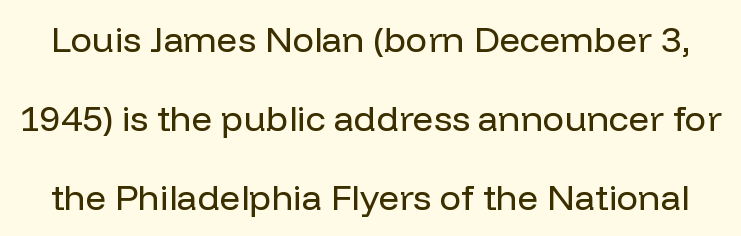
{"serif": "no", "italic": "no", "bold": "no", "weight": "regular", "width": "normal", "stroke_contrast": "low", "x_height": "medium", "monospaced": "no", "underline": "no", "line_spacing": "loose", "line_spacing_ratio": 2.2, "letter_spacing": "normal", "letter_spacing_em": 0.0, "glyph_px": 36}
